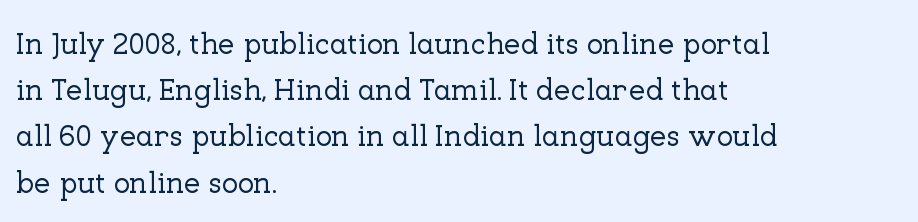
The image shows 30 px serif type, upright; set left-aligned, normal line spacing (1.54x), normal letter spacing, not underlined; low stroke contrast and a medium x-height.
